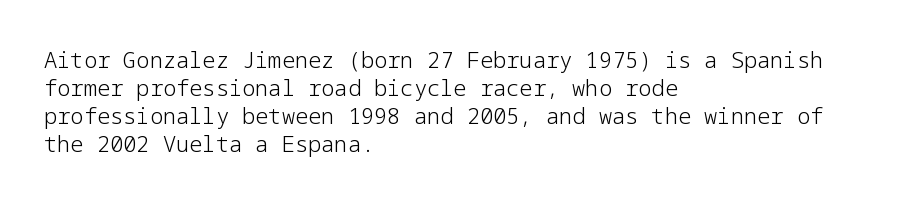
The image shows 22 px text type, upright; set left-aligned, normal line spacing (1.28x), normal letter spacing, not underlined.
